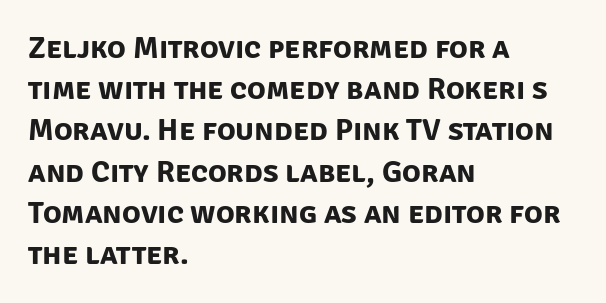
Tracking here is standard; glyphs follow each other at the usual distance. Check under the words: just untouched page. Vertically, the passage feels balanced, rows spaced as you'd expect. The passage shown is typeset with a sans-serif family.
